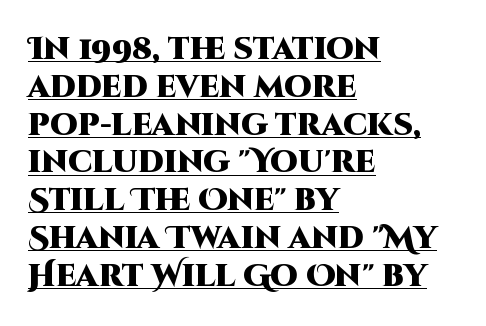
Q: Is the text bold? A: Yes.
Q: Is the text italic (slanted)? A: No, it is upright.
Q: Is the typeface a serif or a sans-serif typeface? A: Sans-serif.
Q: Is the text underlined? A: Yes.
Q: How is the paragraph aligned? A: Left-aligned.
Q: Is the spacing between letters normal or unusually wide? A: Normal.
Q: Width (condensed, normal, or wide)? A: Normal.
Q: Stroke contrast? A: High.
Q: x-height? A: Large.
Q: Monospaced? A: No.
